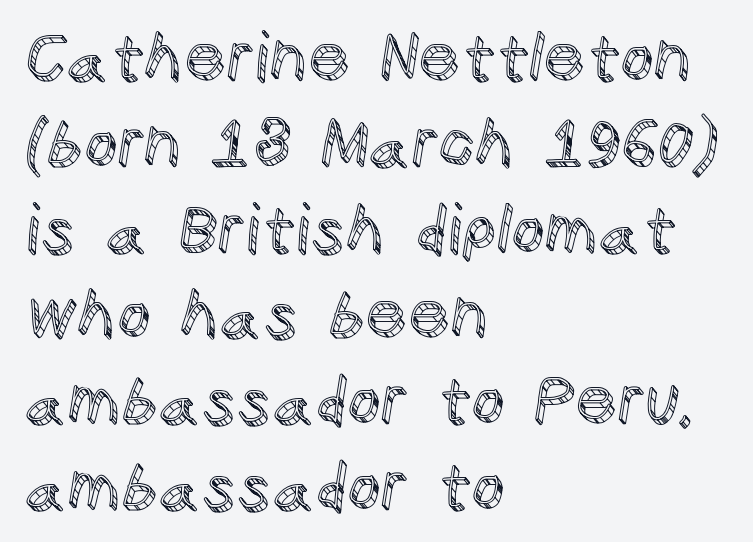
These lines sit exactly where default settings would place them. Underline: absent. The rag falls on the right side of this text block. Here the designer chose a conventional face with non-uniform glyph widths. Characters follow at the spacing the type designer built in.
